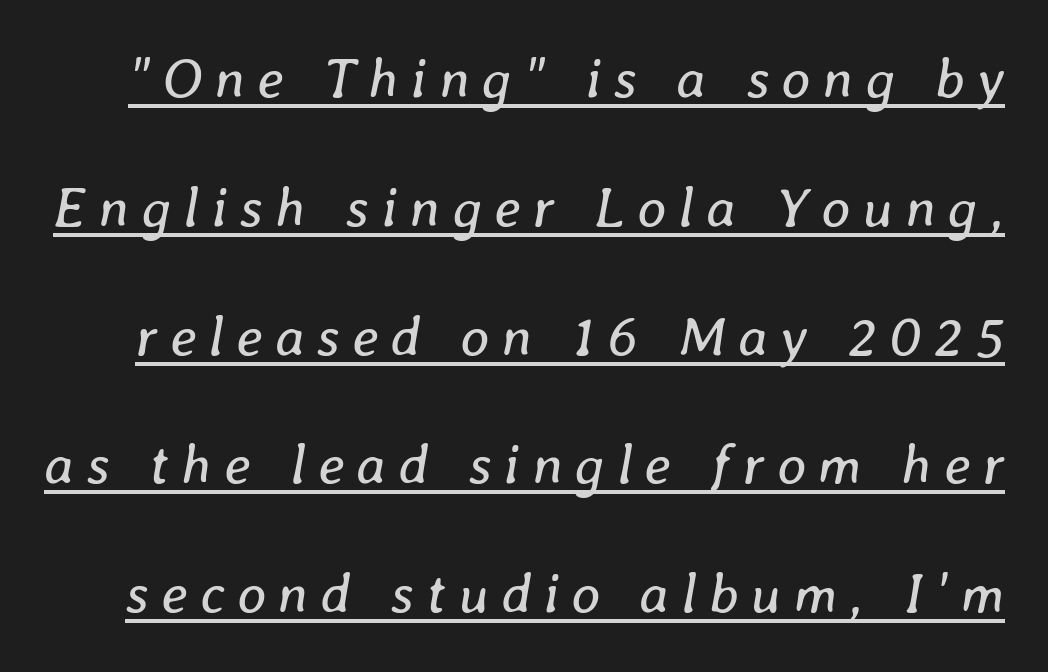
Stem width sits at or under what a default text font uses. This sample has the flowing, uneven cadence of proportional lettering. How would I describe the line gaps? Wide and relaxed. What decoration does the sample have? An underline. Tall strokes in this sample are angled rather than plumb. Someone cranked the tracking dial way up on this one.
